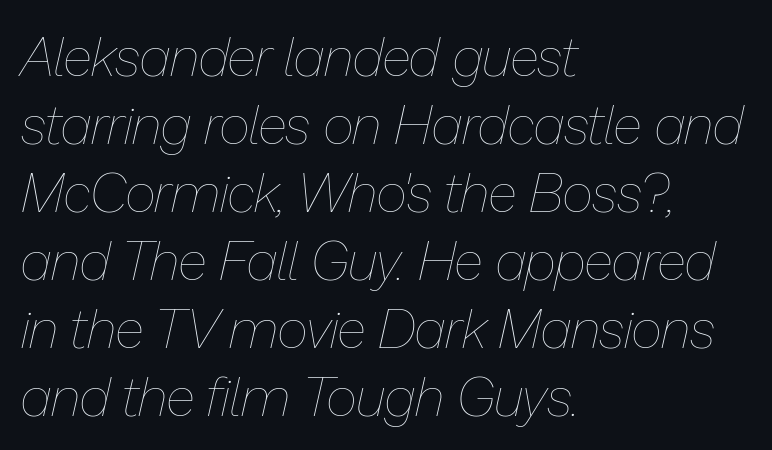
Lines of text with bare space underneath. All the whitespace from short lines collects on the right. These lines were composed using italics. Do the characters align in a grid? No, the font is proportional.
